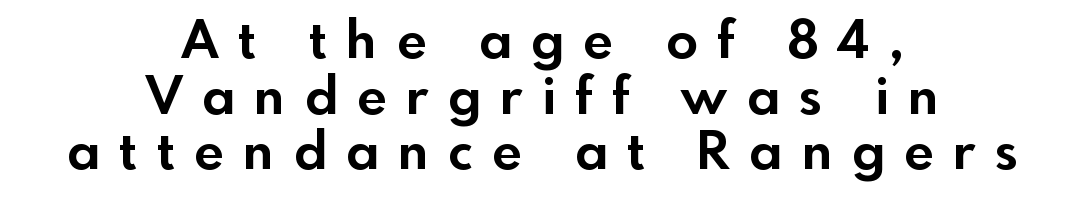
{"serif": "no", "italic": "no", "bold": "yes", "weight": "bold", "width": "normal", "x_height": "small", "monospaced": "no", "underline": "no", "align": "center", "line_spacing": "tight", "line_spacing_ratio": 1.07, "letter_spacing": "wide", "letter_spacing_em": 0.38, "glyph_px": 52}
